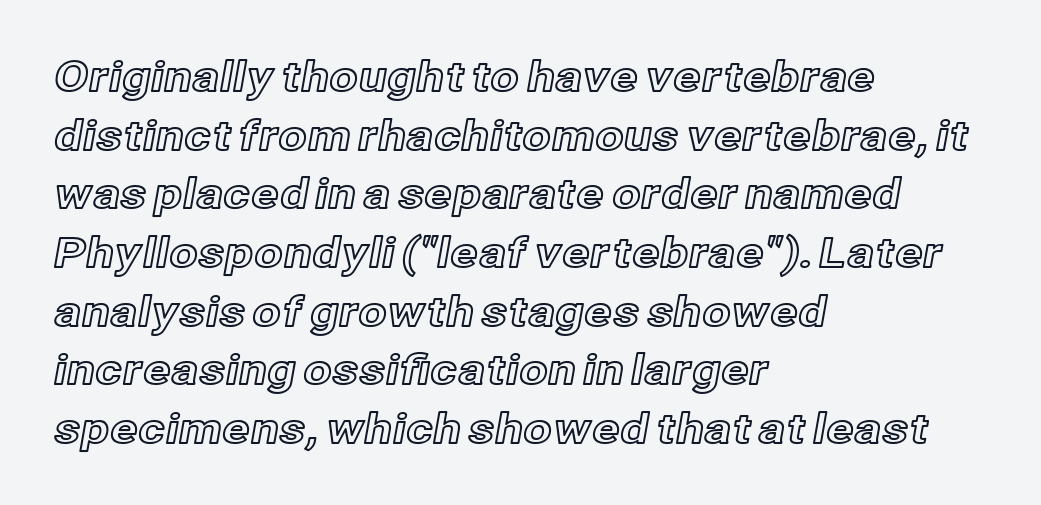
The image shows 41 px text type; set left-aligned, normal line spacing (1.43x), normal letter spacing, not underlined; a medium x-height.
